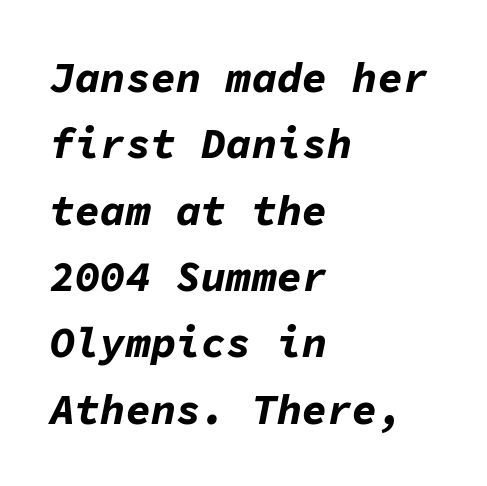
Q: Is the text bold? A: Yes.
Q: Is the text italic (slanted)? A: Yes, it leans right by about 11 degrees.
Q: Is the text underlined? A: No.
Q: How is the paragraph aligned? A: Left-aligned.
Q: Is the spacing between letters normal or unusually wide? A: Normal.
Q: Is the spacing between lines tight, normal or loose? A: Normal.
Q: Width (condensed, normal, or wide)? A: Normal.
Q: Stroke contrast? A: Low.
Q: x-height? A: Medium.
Q: Monospaced? A: Yes.
